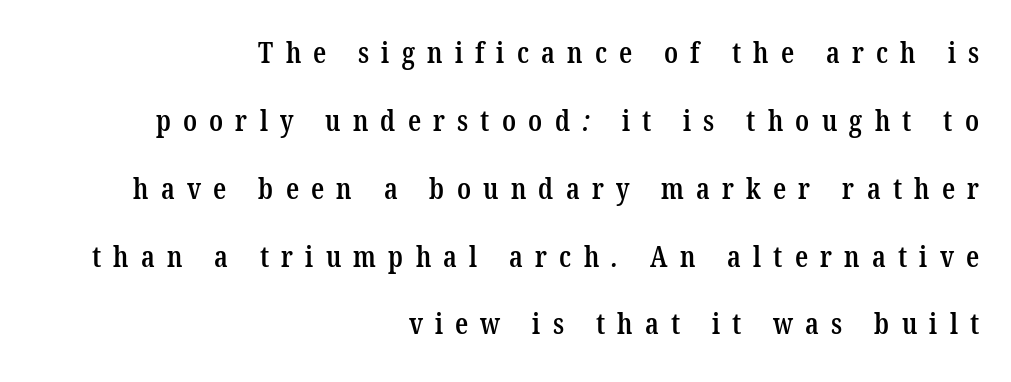
{"serif": "yes", "bold": "semi", "weight": "semibold", "width": "condensed", "stroke_contrast": "low", "x_height": "medium", "monospaced": "no", "underline": "no", "align": "right", "line_spacing": "loose", "line_spacing_ratio": 2.34, "letter_spacing": "wide", "letter_spacing_em": 0.42, "glyph_px": 29}
